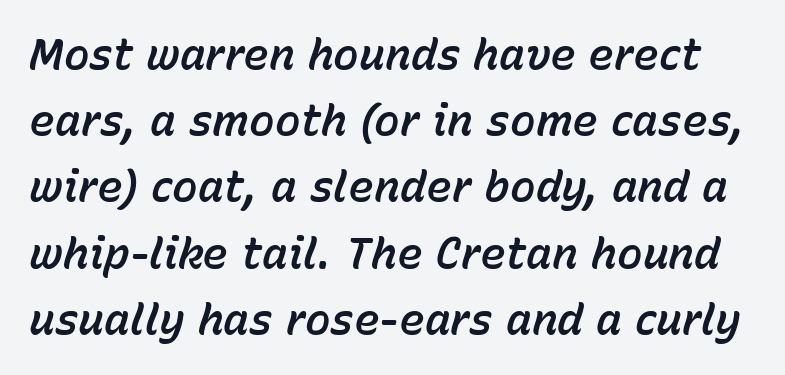
Italic: yes, the glyphs are oblique. The passage shown stacks its lines at a standard gap. Decoration check: the copy has no underline. Proportional: the letters do not fall into vertical columns. Honestly, the letter spacing is just normal — you wouldn't notice it.
